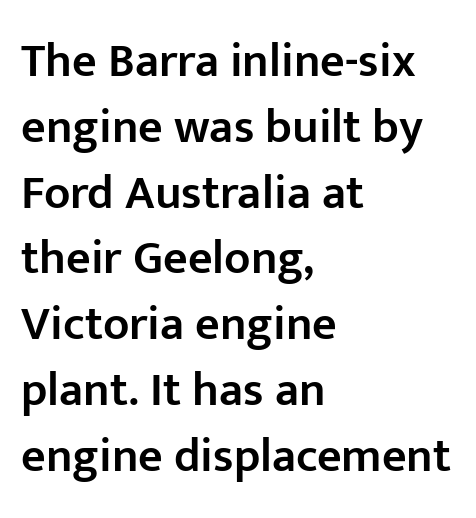
{"serif": "no", "italic": "no", "bold": "semi", "weight": "semibold", "width": "normal", "stroke_contrast": "low", "x_height": "medium", "monospaced": "no", "underline": "no", "align": "left", "line_spacing": "normal", "line_spacing_ratio": 1.37, "letter_spacing": "normal", "letter_spacing_em": 0.0, "glyph_px": 48}
